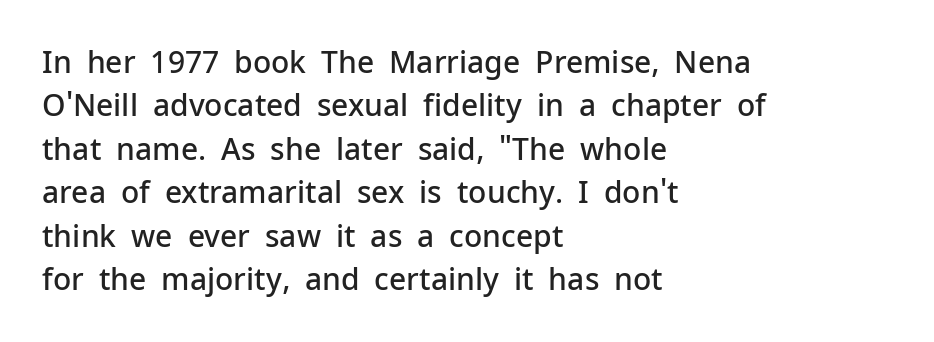
The image shows 30 px semibold sans-serif type, upright; set left-aligned, normal line spacing (1.45x), normal letter spacing, not underlined; low stroke contrast and a medium x-height.
